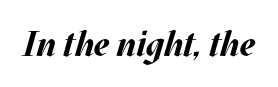
Q: Is the text bold? A: Yes.
Q: Is the text italic (slanted)? A: Yes, it leans right by about 17 degrees.
Q: Is the text underlined? A: No.
Q: Is the spacing between letters normal or unusually wide? A: Normal.
Q: Width (condensed, normal, or wide)? A: Normal.
Q: Stroke contrast? A: Medium.
Q: x-height? A: Large.
Q: Monospaced? A: No.
